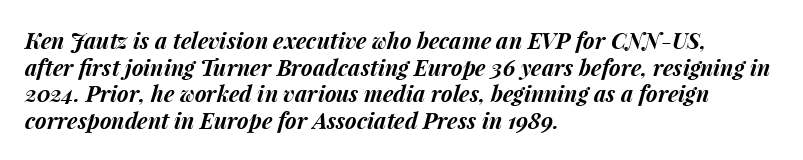
Q: Is the text bold? A: Yes.
Q: Is the text italic (slanted)? A: Yes, it leans right by about 15 degrees.
Q: Is the text underlined? A: No.
Q: How is the paragraph aligned? A: Left-aligned.
Q: Is the spacing between letters normal or unusually wide? A: Normal.
